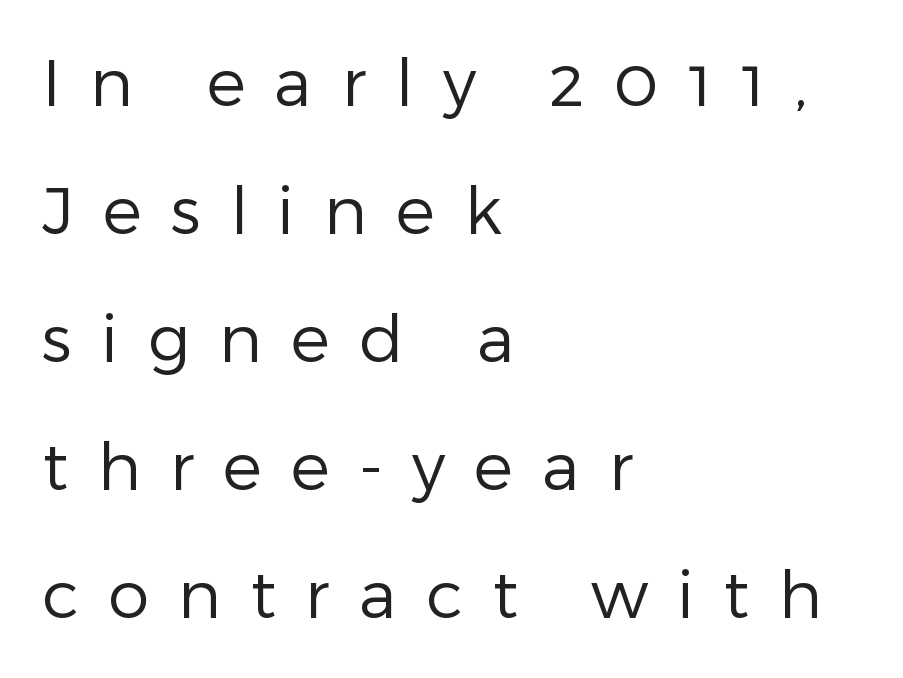
The image shows 66 px regular-weight sans-serif type, upright; set left-aligned, loose line spacing (1.94x), unusually wide letter spacing (+0.44 em), not underlined; low stroke contrast and a medium x-height.
